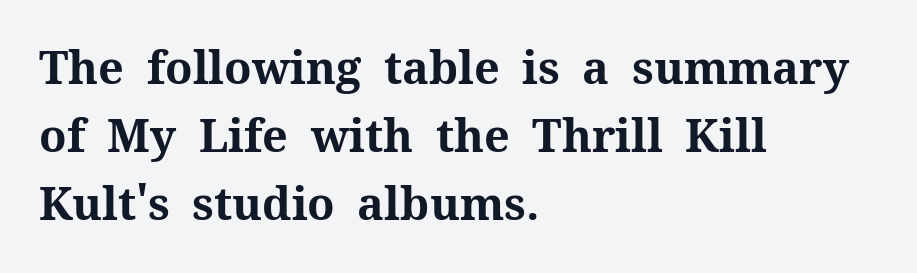
{"serif": "yes", "italic": "no", "bold": "yes", "weight": "bold", "width": "normal", "stroke_contrast": "medium", "x_height": "medium", "monospaced": "no", "underline": "no", "align": "left", "line_spacing": "normal", "line_spacing_ratio": 1.51, "letter_spacing": "normal", "letter_spacing_em": 0.0, "glyph_px": 45}
